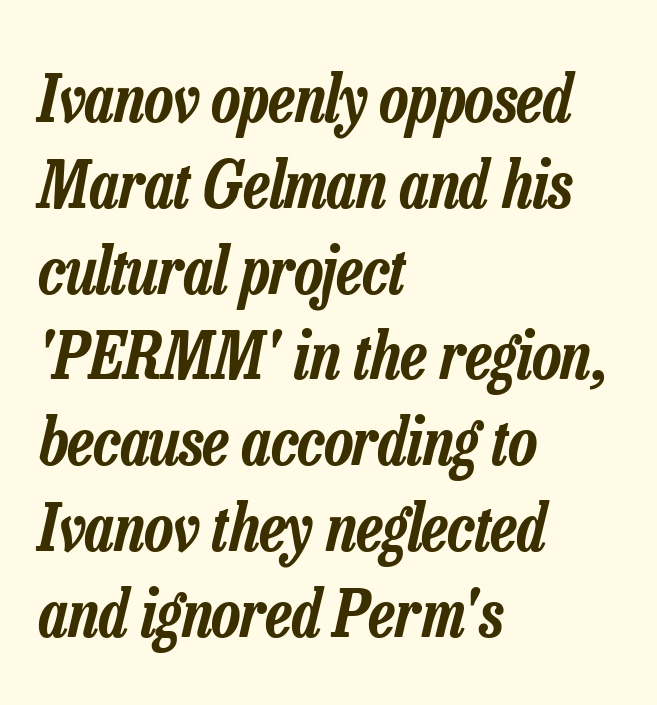
Do the characters align in a grid? No, the font is proportional. Nobody touched the tracking dial on this one. Slant detected: the letters are inclined. Which margin do the lines hug? The left one — the right edge is uneven.
